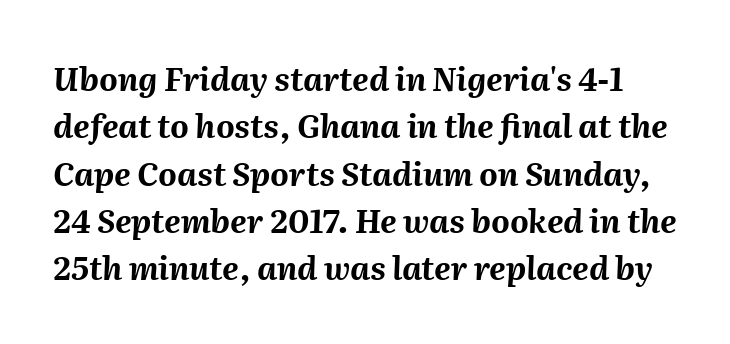
The image shows 32 px bold type, italic (leaning right); set normal line spacing (1.48x), normal letter spacing, not underlined; medium stroke contrast and a medium x-height.
